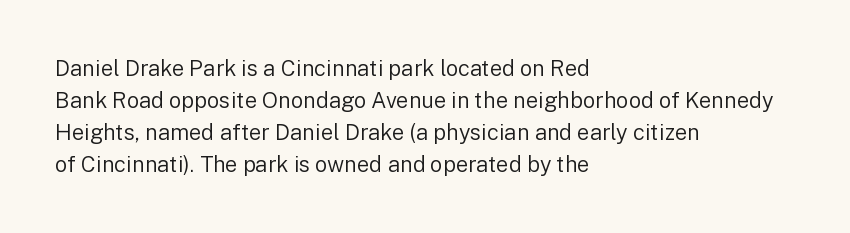
The image shows 22 px text type, upright; set left-aligned, normal line spacing (1.46x), normal letter spacing, not underlined.
